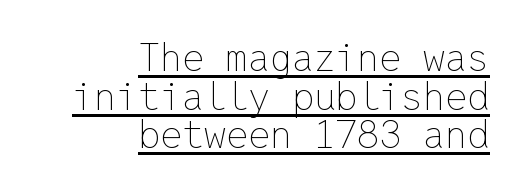
The image shows 39 px thin type, upright, monospaced; set right-aligned, tight line spacing (0.99x), normal letter spacing, underlined; low stroke contrast and a medium x-height.
